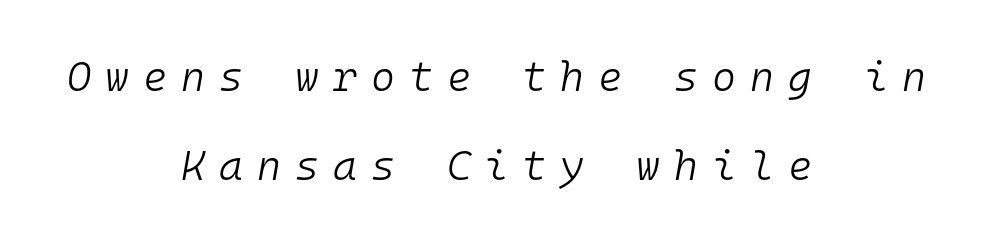
The image shows 41 px light type, italic (leaning right), monospaced; set centered, loose line spacing (2.18x), unusually wide letter spacing (+0.34 em), not underlined; low stroke contrast and a medium x-height.
